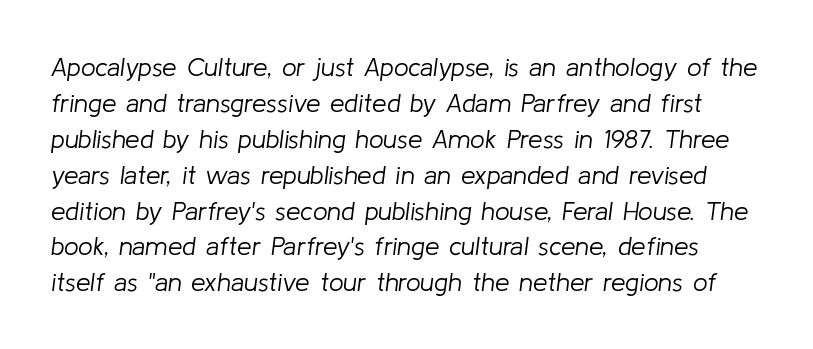
Compared with typical paragraphs, the rows here are spaced about the same. The horizontal fit of the characters is conventional and even. Underline: absent. There's an unmistakable incline to the writing here. Vertical stems look standard width or narrower in stroke.
